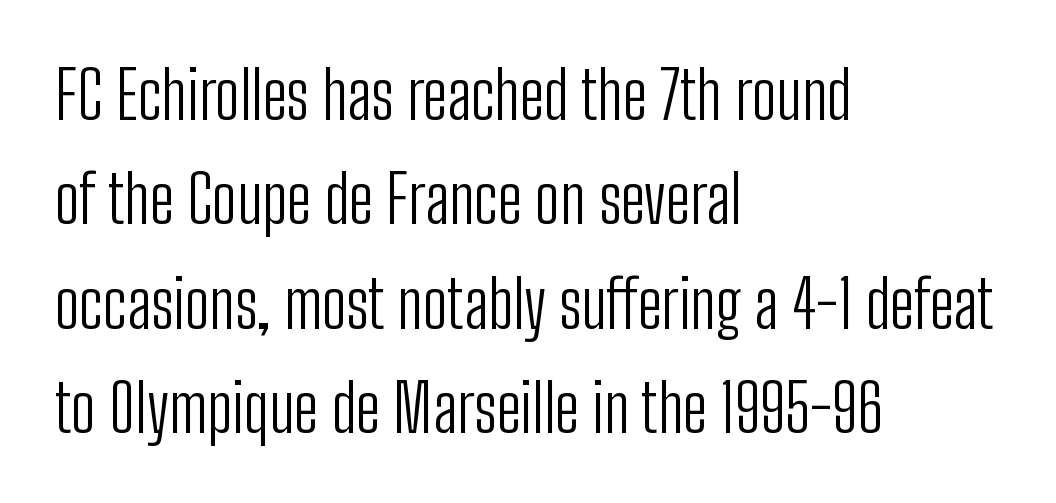
{"serif": "no", "italic": "no", "bold": "no", "weight": "light", "width": "condensed", "stroke_contrast": "low", "x_height": "medium", "monospaced": "no", "underline": "no", "align": "left", "line_spacing": "normal", "line_spacing_ratio": 1.58, "letter_spacing": "normal", "letter_spacing_em": 0.0, "glyph_px": 66}
